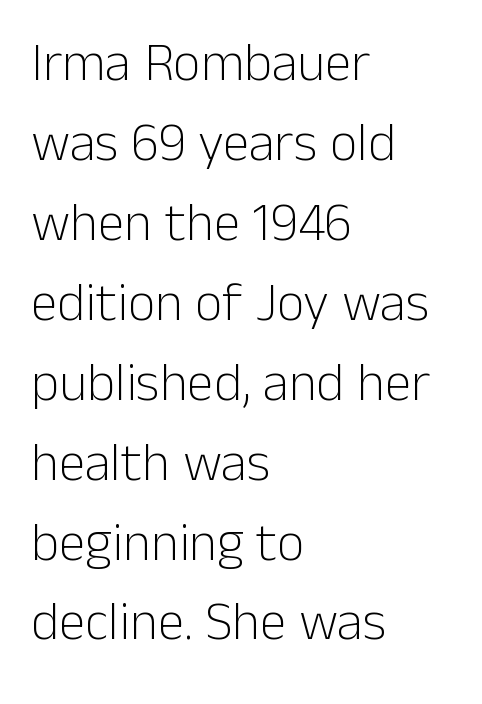
{"serif": "no", "italic": "no", "bold": "no", "weight": "light", "width": "normal", "stroke_contrast": "low", "x_height": "medium", "monospaced": "no", "underline": "no", "align": "left", "line_spacing": "normal", "line_spacing_ratio": 1.48, "letter_spacing": "normal", "letter_spacing_em": 0.0, "glyph_px": 54}
